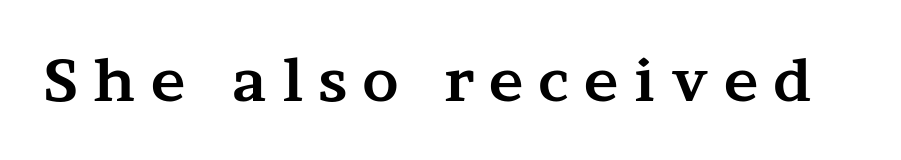
Q: Is the text bold? A: Yes.
Q: Is the text italic (slanted)? A: No, it is upright.
Q: Is the typeface a serif or a sans-serif typeface? A: Serif.
Q: Is the text underlined? A: No.
Q: Is the spacing between letters normal or unusually wide? A: Unusually wide.
Q: Width (condensed, normal, or wide)? A: Wide.
Q: Stroke contrast? A: Medium.
Q: x-height? A: Medium.
Q: Monospaced? A: No.
